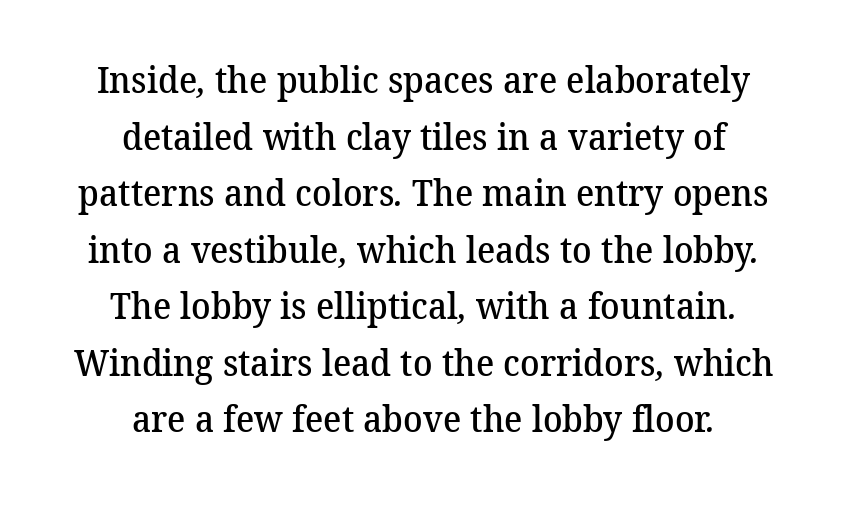
Q: Is the text bold? A: Semi-bold.
Q: Is the typeface a serif or a sans-serif typeface? A: Serif.
Q: Is the text underlined? A: No.
Q: How is the paragraph aligned? A: Centered.
Q: Is the spacing between letters normal or unusually wide? A: Normal.
Q: Is the spacing between lines tight, normal or loose? A: Normal.
Q: Width (condensed, normal, or wide)? A: Normal.
Q: Stroke contrast? A: Medium.
Q: x-height? A: Medium.
Q: Monospaced? A: No.
